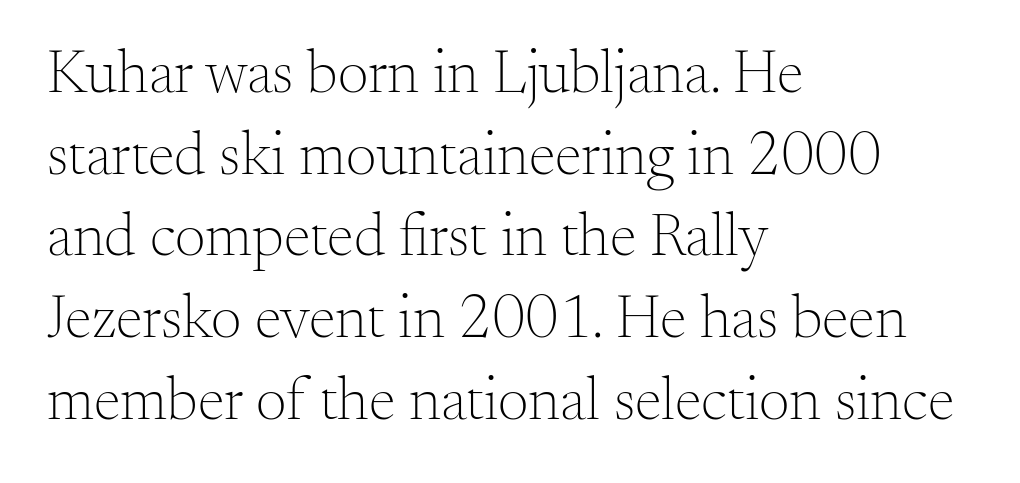
The image shows 61 px light serif type, upright; set left-aligned, normal line spacing (1.34x), normal letter spacing, not underlined; medium stroke contrast and a small x-height.
